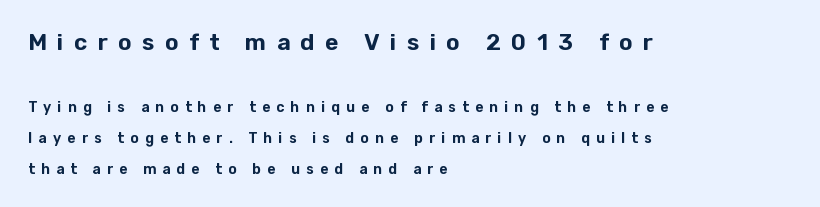
Q: Is the text italic (slanted)? A: No, it is upright.
Q: Is the text underlined? A: No.
Q: How is the paragraph aligned? A: Left-aligned.
Q: Is the spacing between letters normal or unusually wide? A: Unusually wide.
Q: Is the spacing between lines tight, normal or loose? A: Loose.
Q: Which block of text is set in a larger size, the first (top) or the second (bottom)? A: The first (top) one.
